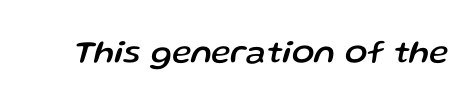
{"italic": "yes", "lean": "right", "slant_degrees": 13, "width": "normal", "stroke_contrast": "low", "x_height": "medium", "monospaced": "no", "underline": "no", "letter_spacing": "normal", "letter_spacing_em": 0.0, "glyph_px": 33}
